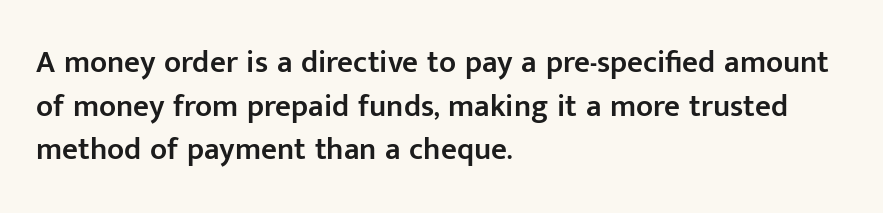
These lines keep a tight, regular rhythm from letter to letter. The string is rendered with underlining switched off. If you drew a line through each stem, it would be perfectly vertical. The block of text has a typical density, with ordinary space between rows. Emphasis by weight is partial: semibold.
